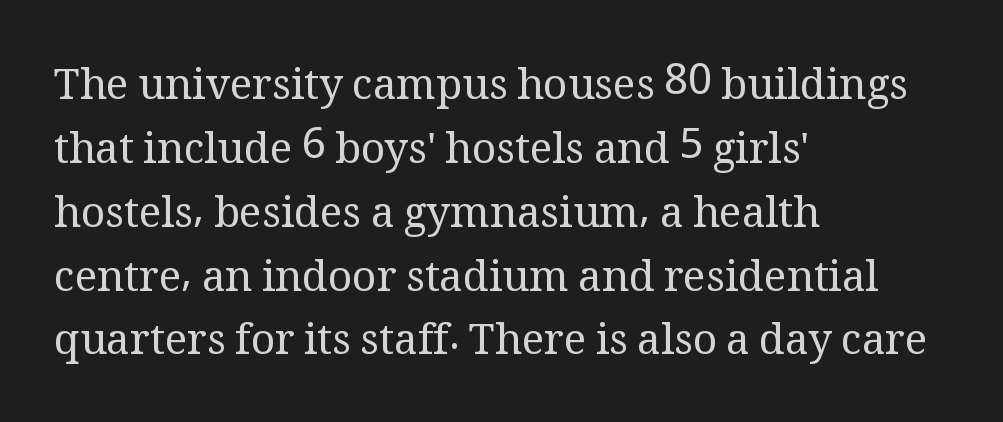
Weight: regular or lighter. The space directly below the letters is spotless. The font's upright variant was chosen for this text. Honestly, the row spacing looks completely unremarkable.
